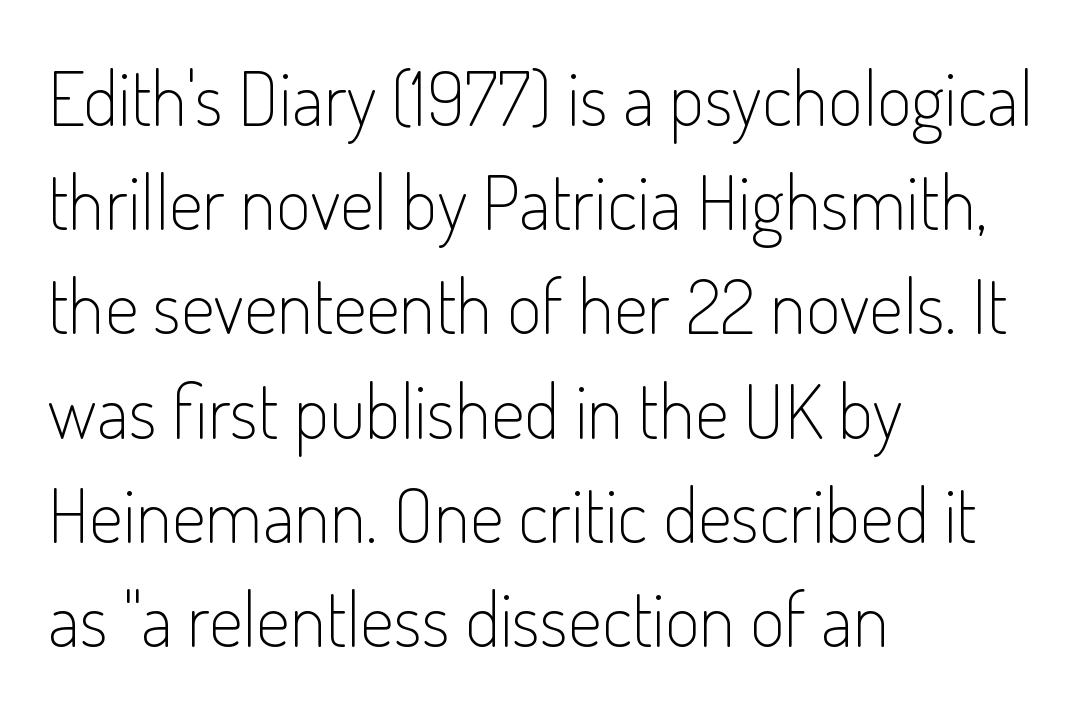
The image shows 75 px light, condensed sans-serif type, upright; set left-aligned, normal line spacing (1.39x), normal letter spacing, not underlined; low stroke contrast and a small x-height.
